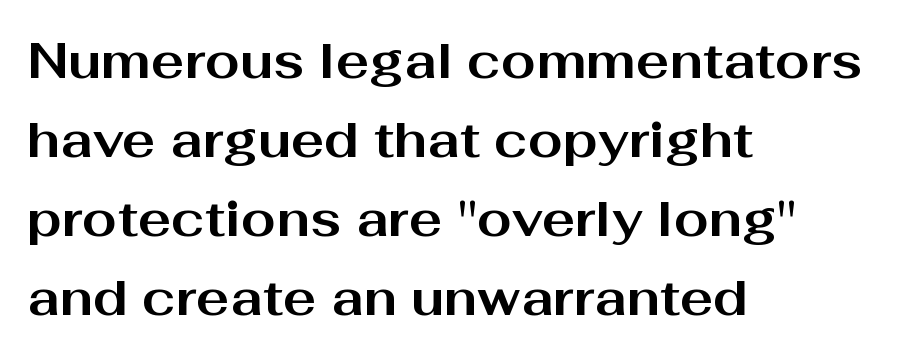
The image shows 50 px bold, wide sans-serif type, upright; set left-aligned, normal line spacing (1.58x), normal letter spacing, not underlined; medium stroke contrast and a medium x-height.
